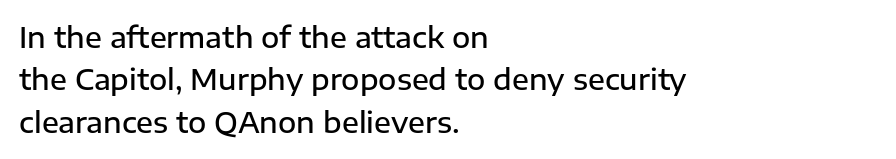
Q: Is the text bold? A: Semi-bold.
Q: Is the text italic (slanted)? A: No, it is upright.
Q: Is the typeface a serif or a sans-serif typeface? A: Sans-serif.
Q: Is the text underlined? A: No.
Q: How is the paragraph aligned? A: Left-aligned.
Q: Is the spacing between letters normal or unusually wide? A: Normal.
Q: Is the spacing between lines tight, normal or loose? A: Normal.
Q: Width (condensed, normal, or wide)? A: Normal.
Q: Stroke contrast? A: Low.
Q: x-height? A: Medium.
Q: Monospaced? A: No.
